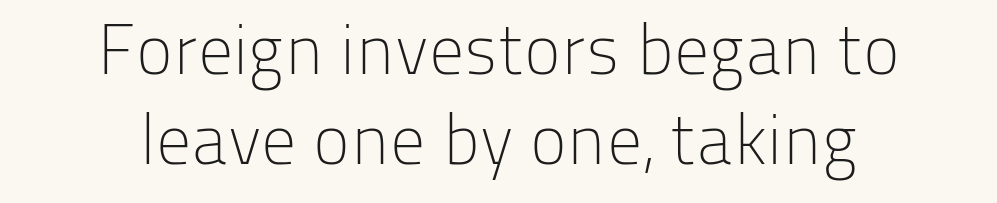
{"serif": "no", "italic": "no", "bold": "no", "weight": "light", "width": "normal", "stroke_contrast": "low", "x_height": "medium", "monospaced": "no", "underline": "no", "align": "center", "line_spacing": "normal", "line_spacing_ratio": 1.28, "letter_spacing": "normal", "letter_spacing_em": 0.0, "glyph_px": 70}
